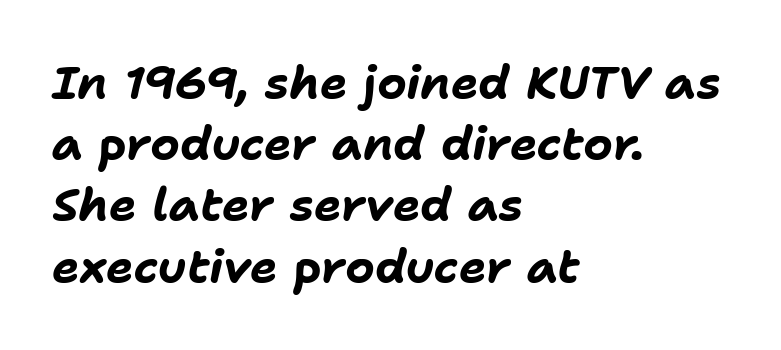
The glyphs have the mass of a bold cut. Compared with typical paragraphs, the rows here are spaced about the same. The passage shown is typed in a proportional face where columns would drift. Default kerning and tracking; the words read as compact shapes.
